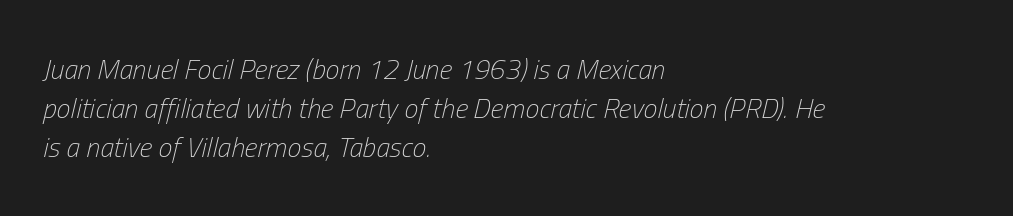
The image shows 28 px light, condensed type, italic (leaning right); set left-aligned, normal line spacing (1.4x), normal letter spacing, not underlined; low stroke contrast and a medium x-height.
